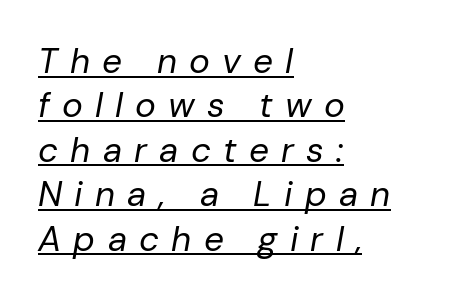
A baseline rule has been typeset under these characters. Whoever set this chose a conventional vertical rhythm. This sample has the flowing, uneven cadence of proportional lettering. This sample uses an oblique cut, with every glyph tilted off the vertical. These glyphs show unthickened strokes, regular width or finer.
